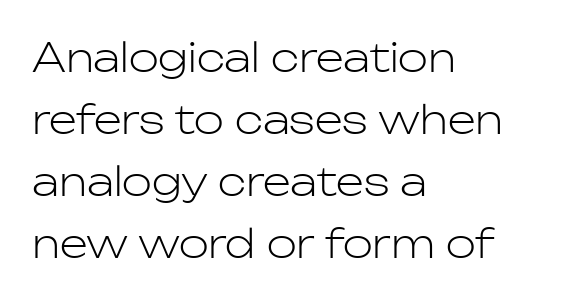
The passage shown is not underscored anywhere. These glyphs show unthickened strokes, regular width or finer. Vertical strokes here are truly vertical. Varying glyph widths throughout — classic text-font behaviour. Letterform terminals end flat and unadorned throughout the passage.
